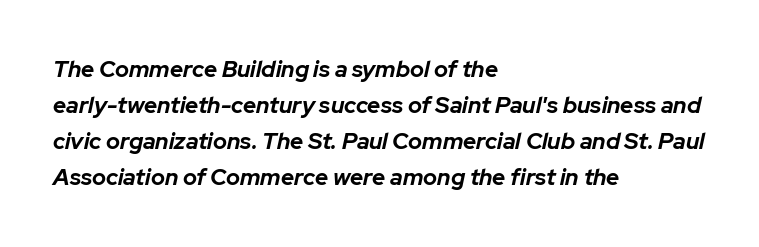
Caption: standard tracking, unaltered. Pretty heavy lettering here — definitely bold. Does the leading feel generous? No, just average. Quick note: italic.
